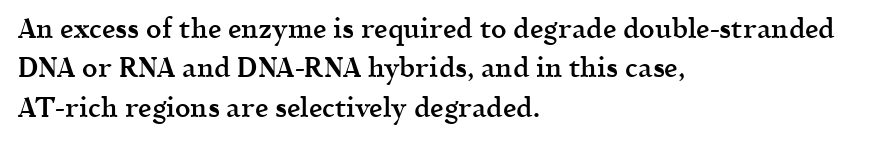
The line texture is even and compact thanks to regular tracking. The vertical gap from one line to the next is medium. It's the straight-up-and-down kind of type. I'd describe the lettering as semibold — firm but not a full bold. Layout note: lines flush left. Words float on clear page, feet unadorned.
